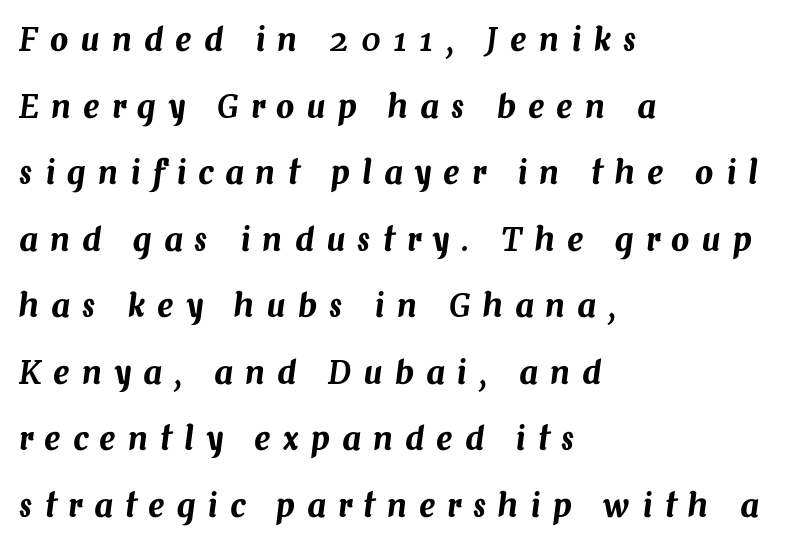
Each row of text sits above clean, open space. The whole block is typeset with a tilt. Which margin do the lines hug? The left one — the right edge is uneven. The tracking jumps out immediately: characters are airy and widely separated.
